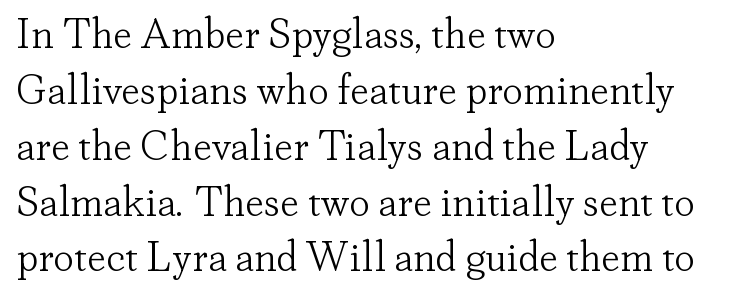
Each letter keeps its own natural width here, so spacing adapts to shape. Between one letter and the next there's only the usual sliver of space. Vertical strokes here are truly vertical. Old-style or modern, the face here clearly has serifs. Layout note: lines flush left. Compared with typical paragraphs, the rows here are spaced about the same.
